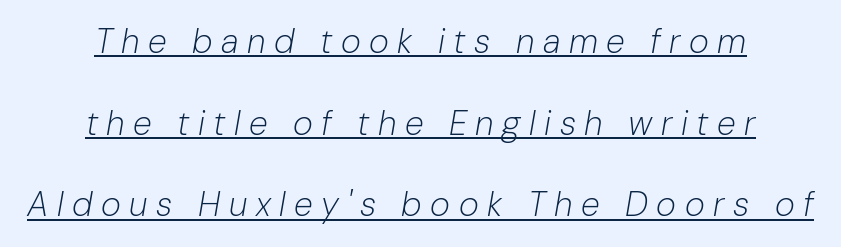
Q: Is the text bold? A: No.
Q: Is the text italic (slanted)? A: Yes, it leans right by about 10 degrees.
Q: Is the text underlined? A: Yes.
Q: How is the paragraph aligned? A: Centered.
Q: Is the spacing between letters normal or unusually wide? A: Unusually wide.
Q: Is the spacing between lines tight, normal or loose? A: Loose.
Q: Width (condensed, normal, or wide)? A: Normal.
Q: Stroke contrast? A: Low.
Q: x-height? A: Medium.
Q: Monospaced? A: No.
